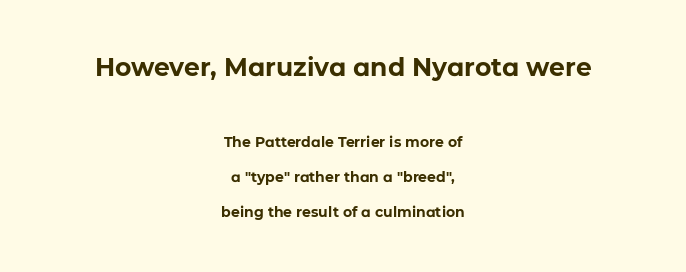
The image shows 25 px bold type, upright; set centered, loose line spacing (2.49x), normal letter spacing, not underlined; the first (top) block is 1.79x larger.
